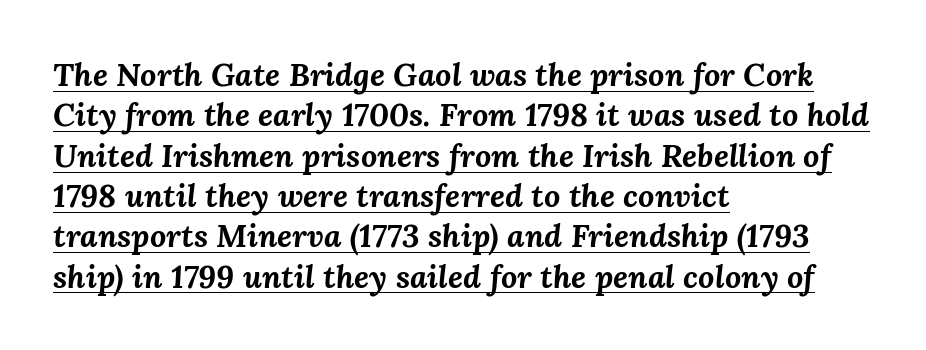
{"italic": "yes", "lean": "right", "slant_degrees": 3, "bold": "yes", "weight": "bold", "width": "normal", "stroke_contrast": "medium", "x_height": "medium", "monospaced": "no", "underline": "yes", "align": "left", "line_spacing": "normal", "line_spacing_ratio": 1.26, "letter_spacing": "normal", "letter_spacing_em": 0.0, "glyph_px": 32}
